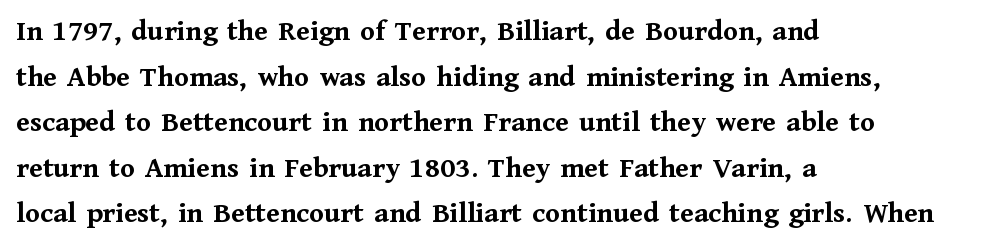
Notice how the stems are strictly vertical — no italics here. This rendering features lettering with no underline. The rendering uses a bold face; every stroke is thick and dark. Casual observation: everything's shoved over to the left.
